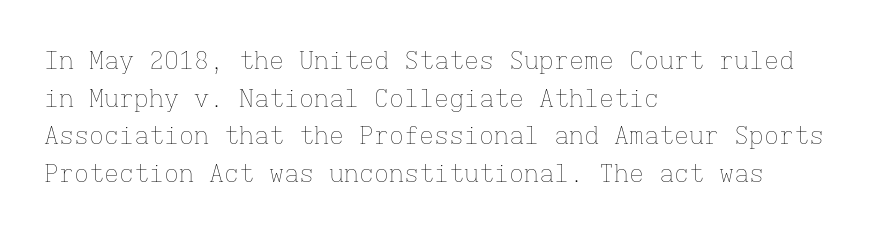
Q: Is the text bold? A: No.
Q: Is the text italic (slanted)? A: No, it is upright.
Q: Is the text underlined? A: No.
Q: How is the paragraph aligned? A: Left-aligned.
Q: Is the spacing between letters normal or unusually wide? A: Normal.
Q: Is the spacing between lines tight, normal or loose? A: Normal.
